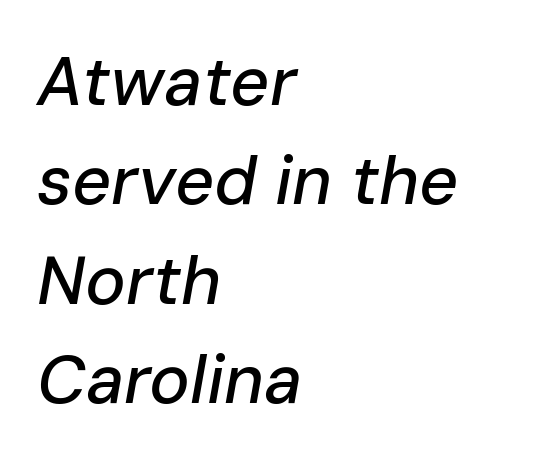
Compared with typical body copy, the letter spacing here is the same. Style check: oblique. Quick note: interline space is typical. Note the varied advance widths — an 'i' is clearly narrower than an 'm'. The typesetter chose a ragged-right arrangement here. The passage shown is not underscored anywhere.
